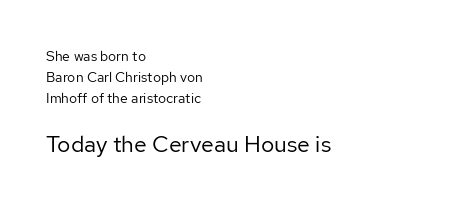
Q: Is the text bold? A: No.
Q: Is the text italic (slanted)? A: No, it is upright.
Q: Is the text underlined? A: No.
Q: How is the paragraph aligned? A: Left-aligned.
Q: Is the spacing between letters normal or unusually wide? A: Normal.
Q: Is the spacing between lines tight, normal or loose? A: Normal.
Q: Which block of text is set in a larger size, the first (top) or the second (bottom)? A: The second (bottom) one.
